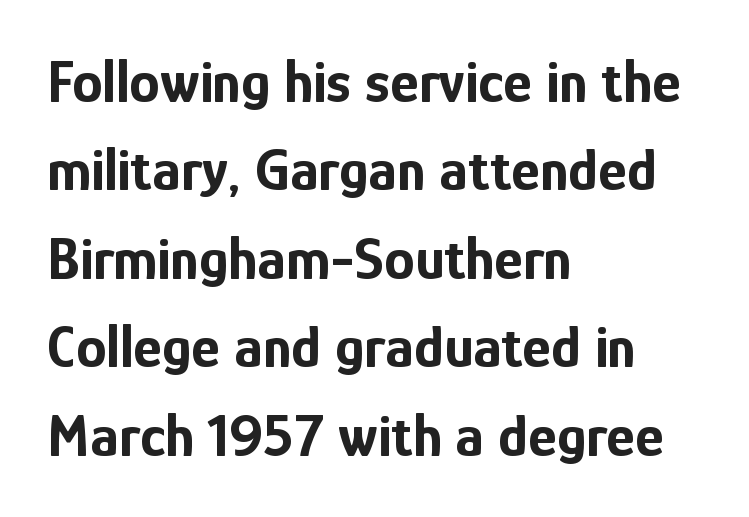
{"serif": "no", "italic": "no", "bold": "yes", "weight": "bold", "width": "condensed", "stroke_contrast": "low", "x_height": "medium", "monospaced": "no", "underline": "no", "align": "left", "line_spacing": "normal", "line_spacing_ratio": 1.45, "letter_spacing": "normal", "letter_spacing_em": 0.0, "glyph_px": 61}
